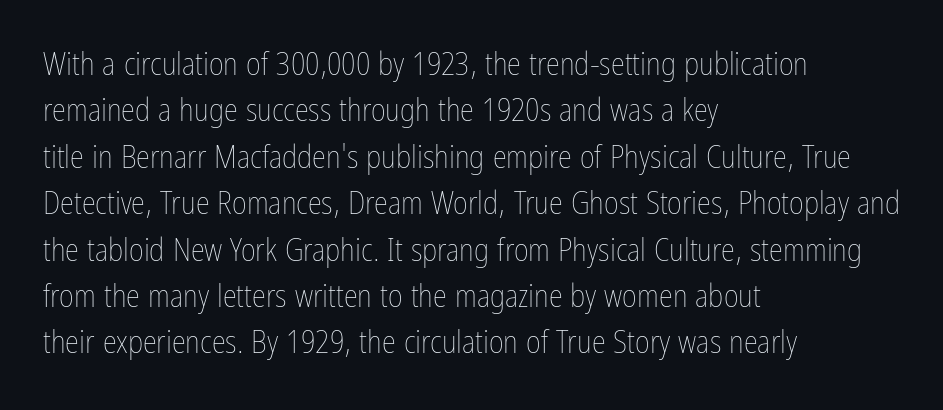
The font is comparable to plain body text, perhaps lighter. Descender tails drop into unmarked territory. Horizontal alignment here is leftward, the default for most running prose. These lines are rendered in a variable-pitch font. Honestly, the letter spacing is just normal — you wouldn't notice it.
